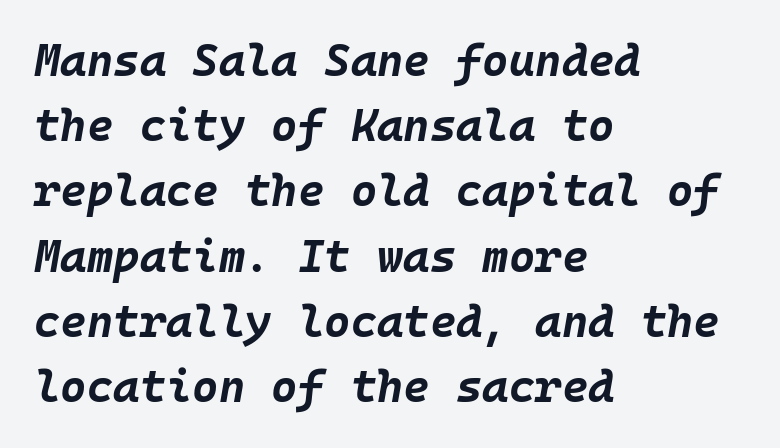
{"italic": "yes", "lean": "right", "slant_degrees": 10, "bold": "yes", "weight": "bold", "width": "normal", "stroke_contrast": "low", "x_height": "large", "monospaced": "yes", "underline": "no", "align": "left", "line_spacing": "normal", "line_spacing_ratio": 1.45, "letter_spacing": "normal", "letter_spacing_em": 0.0, "glyph_px": 45}
